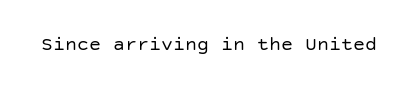
{"italic": "no", "bold": "no", "underline": "no", "letter_spacing": "normal", "letter_spacing_em": 0.0, "glyph_px": 20}
